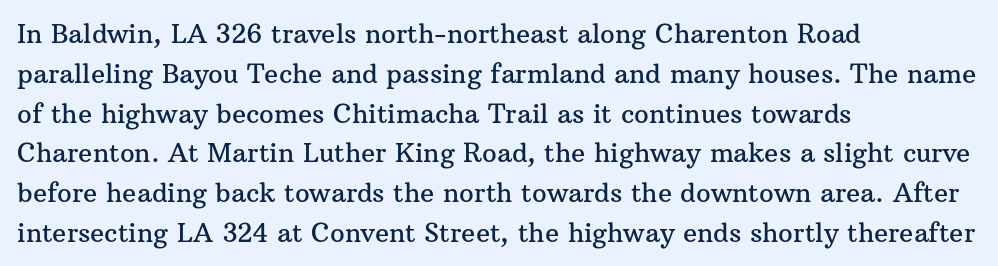
The image shows 26 px text type, upright; set left-aligned, normal line spacing (1.53x), normal letter spacing, not underlined.
